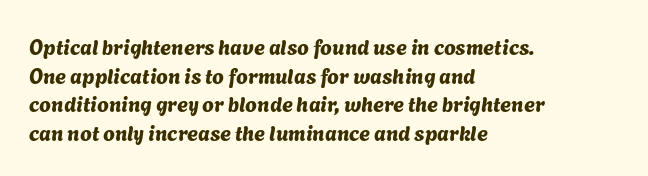
{"underline": "no", "align": "left", "line_spacing": "normal", "line_spacing_ratio": 1.36, "letter_spacing": "normal", "letter_spacing_em": 0.0, "glyph_px": 21}
